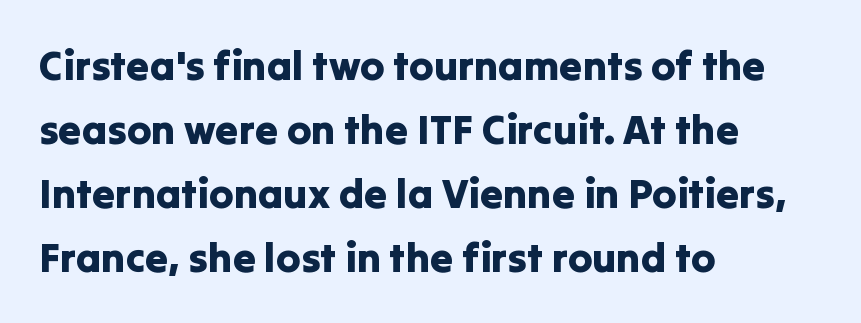
Horizontal alignment here is leftward, the default for most running prose. Letterform terminals end flat and unadorned throughout the passage. Students, observe: this is what conventionally led text looks like. Spacing verdict: proportional, widths tailored to each character. Short note: letters normally spaced. Type without underlining.
